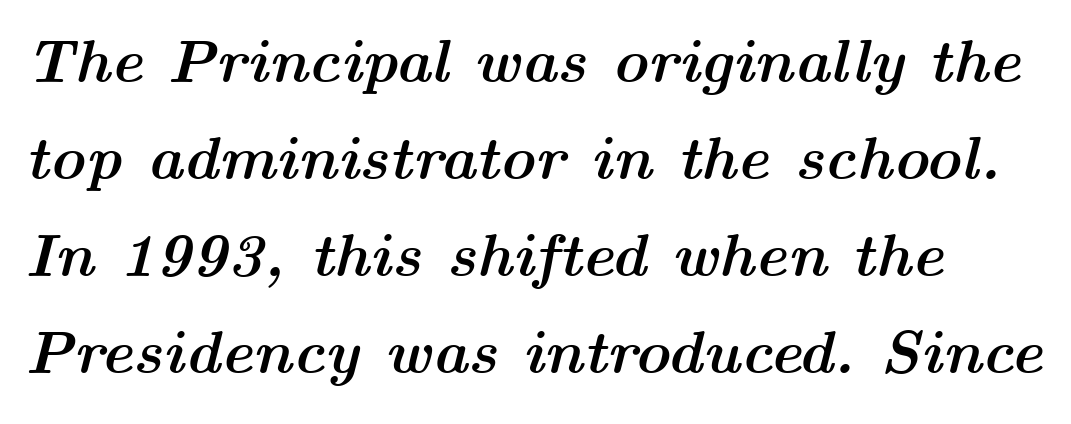
The image shows 61 px semibold, wide type, italic (leaning right); set left-aligned, normal line spacing (1.59x), normal letter spacing, not underlined; medium stroke contrast and a medium x-height.
